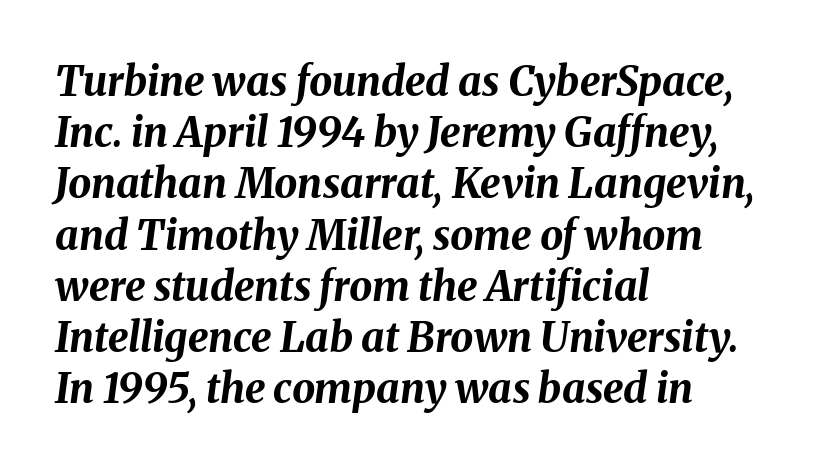
The passage shown has conventional tracking throughout. Horizontal alignment here is leftward, the default for most running prose. Looks like regular typesetting: each glyph gets only the width it needs. Plain, unruled lines of type. An italicized treatment has been applied to the whole sample.
